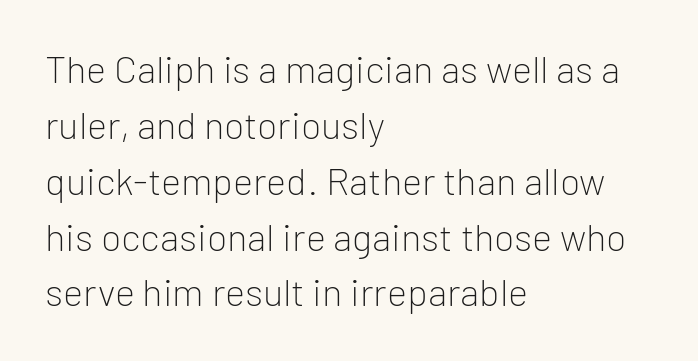
{"serif": "no", "italic": "no", "bold": "no", "weight": "light", "width": "normal", "stroke_contrast": "low", "x_height": "medium", "monospaced": "no", "underline": "no", "align": "left", "line_spacing": "normal", "line_spacing_ratio": 1.47, "letter_spacing": "normal", "letter_spacing_em": 0.0, "glyph_px": 38}
